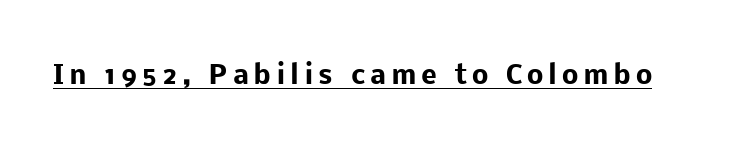
The font's upright variant was chosen for this text. Heavy-handed strokes throughout: this text is bold. Each line of the rendering has a horizontal stroke beneath the glyphs.
